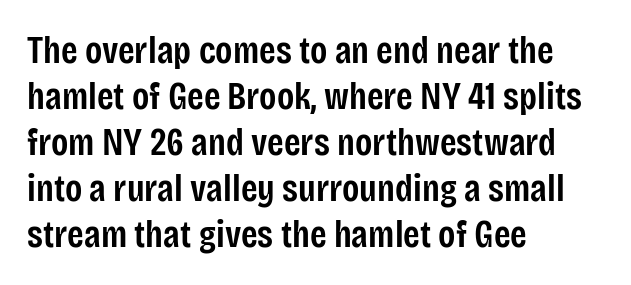
Has an underline been added? It has not. Each glyph is drawn with semibold strokes, heavier than normal yet not fully bold. Every stem runs plumb, perpendicular to the baseline. Words appear dense and cohesive because spacing is normal. The rendering shows plain stroke endings on the letterforms — a sans-serif design. The passage shown is typed in a proportional face where columns would drift.
